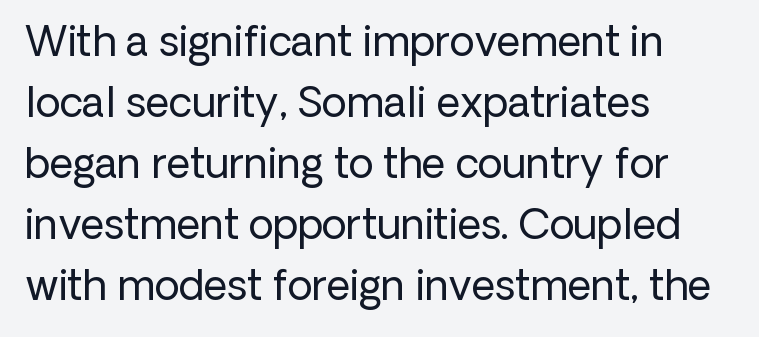
{"serif": "no", "italic": "no", "bold": "no", "weight": "regular", "width": "normal", "stroke_contrast": "low", "x_height": "medium", "monospaced": "no", "underline": "no", "align": "left", "line_spacing": "normal", "line_spacing_ratio": 1.49, "letter_spacing": "normal", "letter_spacing_em": 0.0, "glyph_px": 41}
